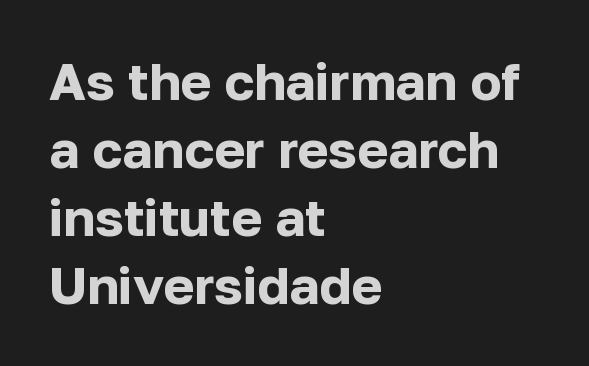
{"serif": "no", "italic": "no", "bold": "yes", "weight": "bold", "width": "normal", "stroke_contrast": "low", "x_height": "medium", "monospaced": "no", "underline": "no", "align": "left", "line_spacing": "normal", "line_spacing_ratio": 1.31, "letter_spacing": "normal", "letter_spacing_em": 0.0, "glyph_px": 52}
